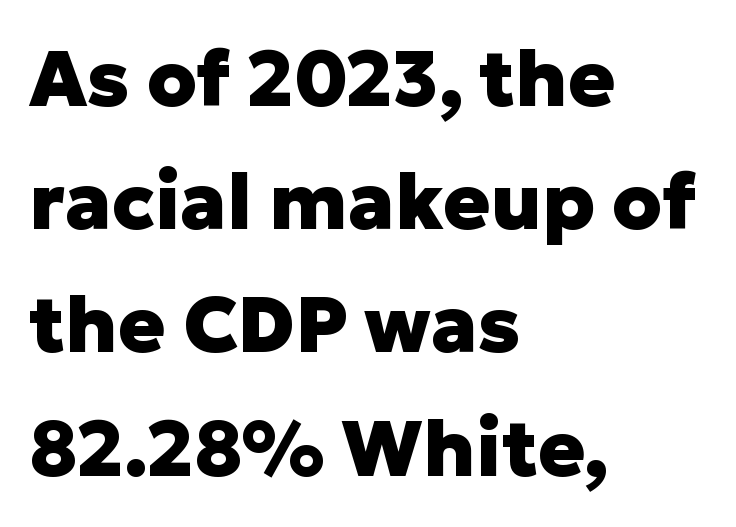
The specimen reads as upright at a glance. This rendering leaves character spacing at its baseline value. Type without underlining. Heft: maximum for text — a bold. The leading is moderate, giving the passage an even texture.
